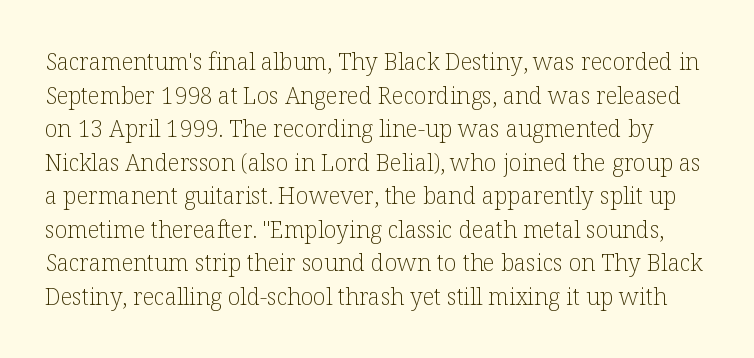
{"italic": "no", "bold": "no", "underline": "no", "line_spacing": "normal", "line_spacing_ratio": 1.46, "letter_spacing": "normal", "letter_spacing_em": 0.0, "glyph_px": 23}
